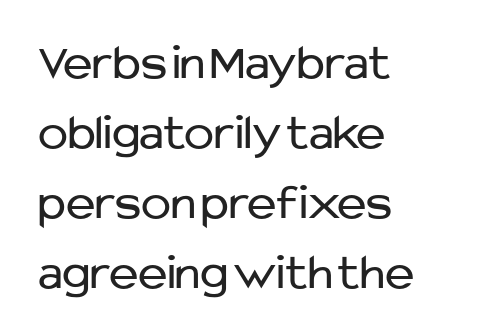
Serifs: no, the terminals of the letterforms are clean. Check the space under the baseline: it is left empty. Unbolded letterforms with no extra heft. Students, observe: this is what conventionally led text looks like. These lines are rendered in a variable-pitch font. A typesetter would call this zero additional tracking.
